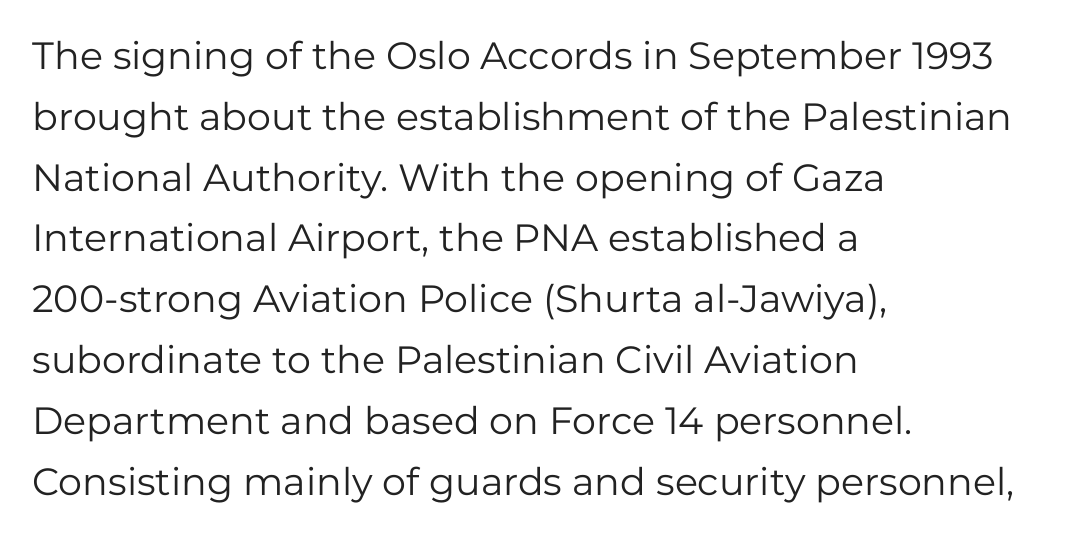
{"serif": "no", "italic": "no", "bold": "no", "weight": "regular", "width": "normal", "stroke_contrast": "low", "x_height": "medium", "monospaced": "no", "underline": "no", "align": "left", "line_spacing": "normal", "line_spacing_ratio": 1.6, "letter_spacing": "normal", "letter_spacing_em": 0.0, "glyph_px": 38}
